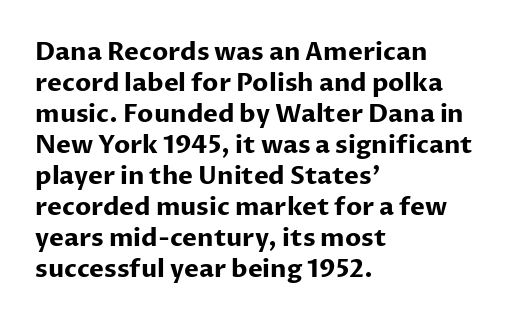
{"italic": "no", "bold": "yes", "underline": "no", "align": "left", "line_spacing_ratio": 1.24, "letter_spacing": "normal", "letter_spacing_em": 0.0, "glyph_px": 25}
